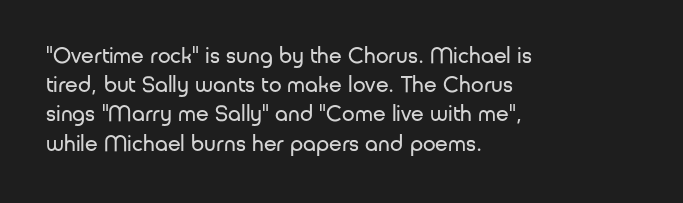
Q: Is the text bold? A: No.
Q: Is the text italic (slanted)? A: No, it is upright.
Q: Is the text underlined? A: No.
Q: How is the paragraph aligned? A: Left-aligned.
Q: Is the spacing between letters normal or unusually wide? A: Normal.
Q: Is the spacing between lines tight, normal or loose? A: Normal.
